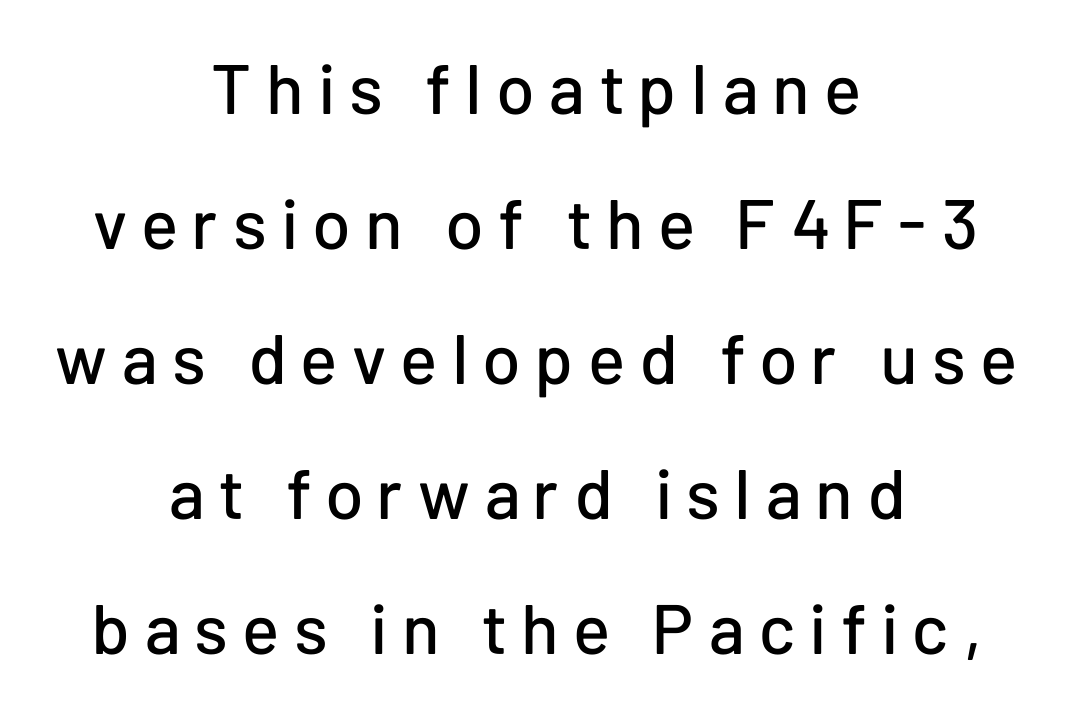
The image shows 70 px sans-serif type, upright; set centered, loose line spacing (1.93x), unusually wide letter spacing (+0.2 em), not underlined; low stroke contrast and a medium x-height.
